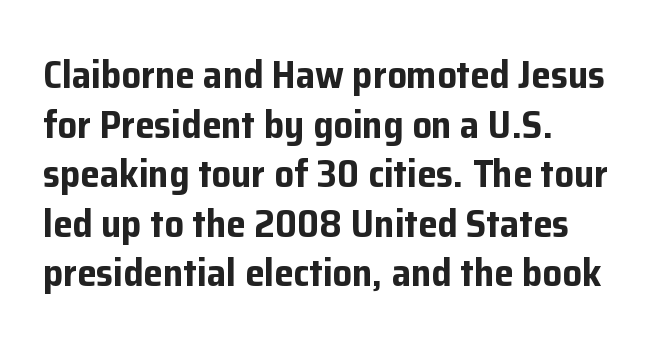
The image shows 39 px bold sans-serif type, upright; set normal line spacing (1.27x), normal letter spacing, not underlined; low stroke contrast and a medium x-height.
